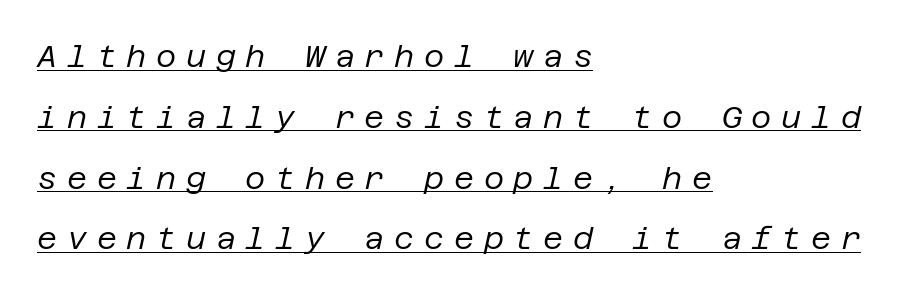
{"italic": "yes", "lean": "right", "slant_degrees": 12, "bold": "no", "weight": "regular", "width": "normal", "stroke_contrast": "low", "x_height": "large", "underline": "yes", "align": "left", "line_spacing": "loose", "line_spacing_ratio": 1.96, "letter_spacing": "wide", "letter_spacing_em": 0.31, "glyph_px": 31}
